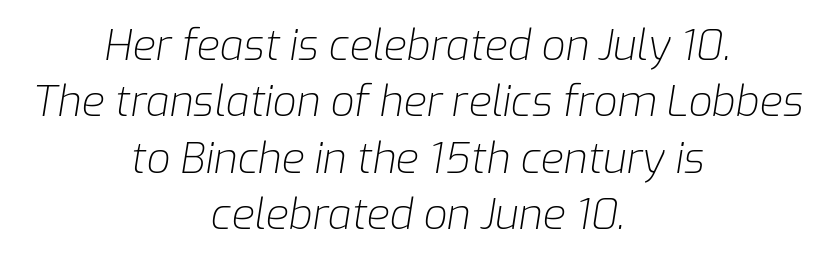
The image shows 42 px light type, italic (leaning right); set centered, normal line spacing (1.34x), normal letter spacing, not underlined; low stroke contrast and a medium x-height.
